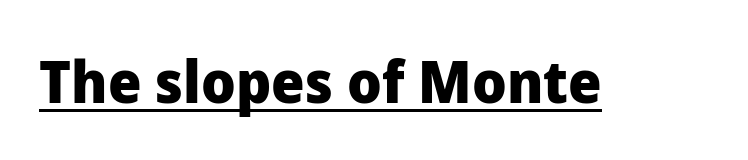
{"serif": "no", "italic": "no", "bold": "yes", "weight": "heavy", "width": "normal", "stroke_contrast": "low", "x_height": "medium", "monospaced": "no", "underline": "yes", "letter_spacing": "normal", "letter_spacing_em": 0.0, "glyph_px": 59}
